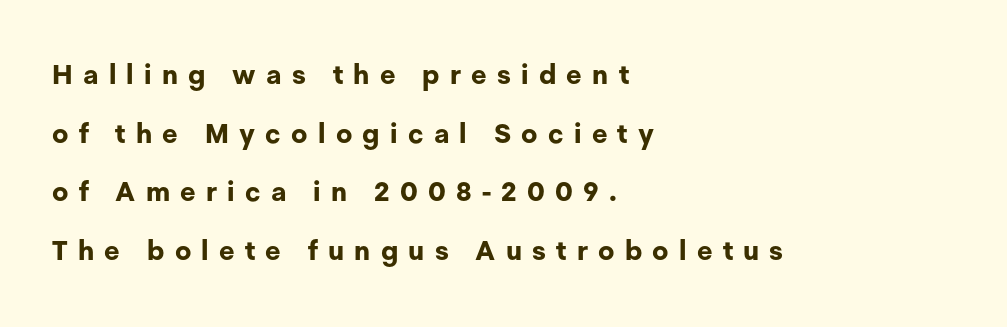
The image shows 27 px bold type, upright; set left-aligned, loose line spacing (2.17x), unusually wide letter spacing (+0.38 em), not underlined.
